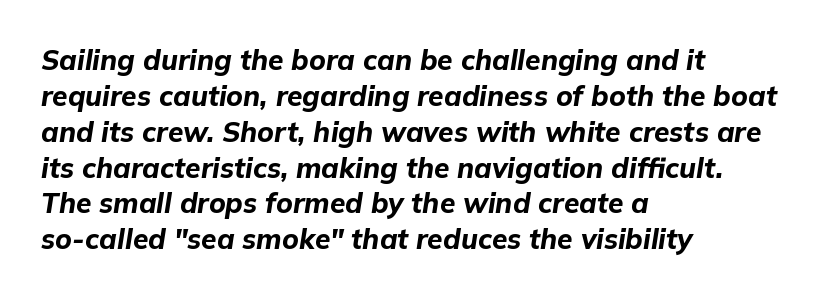
Q: Is the text bold? A: Yes.
Q: Is the text italic (slanted)? A: Yes, it leans right by about 9 degrees.
Q: Is the text underlined? A: No.
Q: How is the paragraph aligned? A: Left-aligned.
Q: Is the spacing between letters normal or unusually wide? A: Normal.
Q: Is the spacing between lines tight, normal or loose? A: Normal.
Q: Width (condensed, normal, or wide)? A: Normal.
Q: Stroke contrast? A: Low.
Q: x-height? A: Medium.
Q: Monospaced? A: No.
